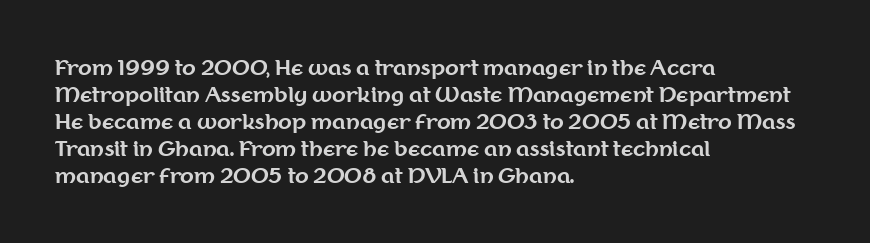
The font's upright variant was chosen for this text. Notice how the passage keeps a crisp vertical edge on the left only. Honestly, the row spacing looks completely unremarkable. Bare-footed words on every line.
